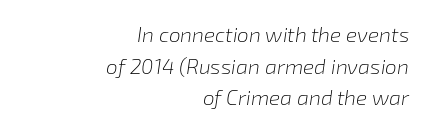
{"italic": "yes", "lean": "right", "slant_degrees": 8, "bold": "no", "underline": "no", "align": "right", "line_spacing": "normal", "line_spacing_ratio": 1.51, "letter_spacing": "normal", "letter_spacing_em": 0.0, "glyph_px": 21}
